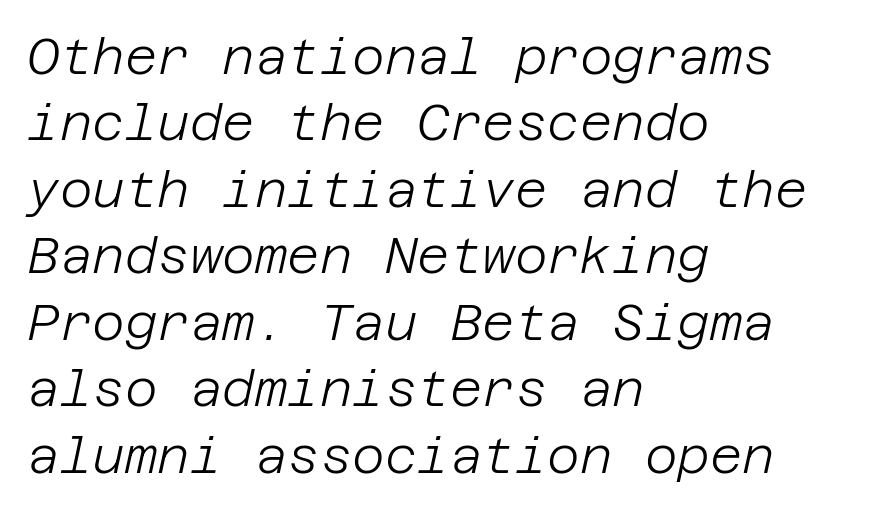
{"italic": "yes", "lean": "right", "slant_degrees": 12, "bold": "no", "weight": "light", "width": "normal", "stroke_contrast": "low", "x_height": "large", "underline": "no", "align": "left", "line_spacing": "normal", "line_spacing_ratio": 1.33, "letter_spacing": "normal", "letter_spacing_em": 0.0, "glyph_px": 50}
